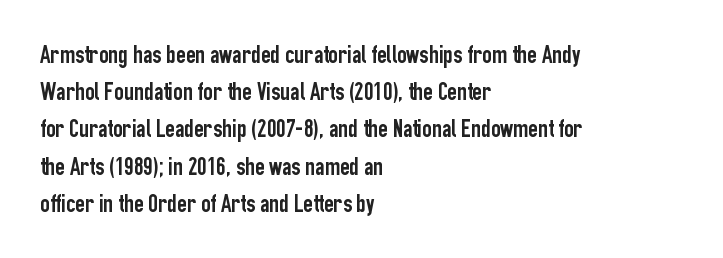
Q: Is the text italic (slanted)? A: No, it is upright.
Q: Is the text underlined? A: No.
Q: How is the paragraph aligned? A: Left-aligned.
Q: Is the spacing between letters normal or unusually wide? A: Normal.
Q: Is the spacing between lines tight, normal or loose? A: Normal.
